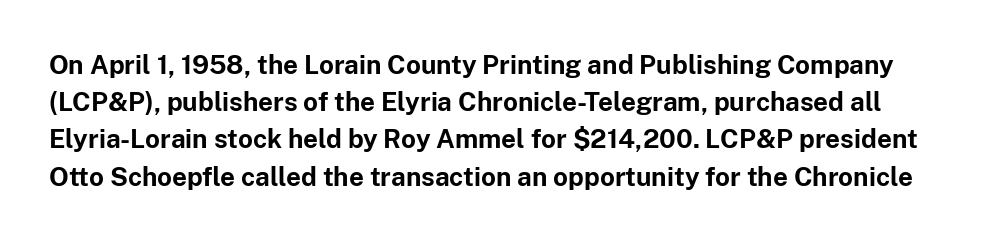
Characters remain perfectly vertical along every line. This sample uses plain, unmodified letter spacing. Lines of text with bare space underneath. If you measured baseline to baseline, you'd find a middling distance.
